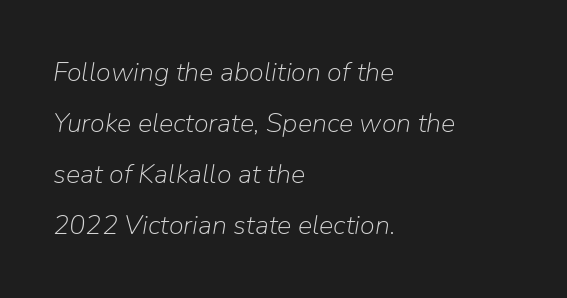
Q: Is the text bold? A: No.
Q: Is the text italic (slanted)? A: Yes, it leans right by about 9 degrees.
Q: Is the text underlined? A: No.
Q: How is the paragraph aligned? A: Left-aligned.
Q: Is the spacing between letters normal or unusually wide? A: Normal.
